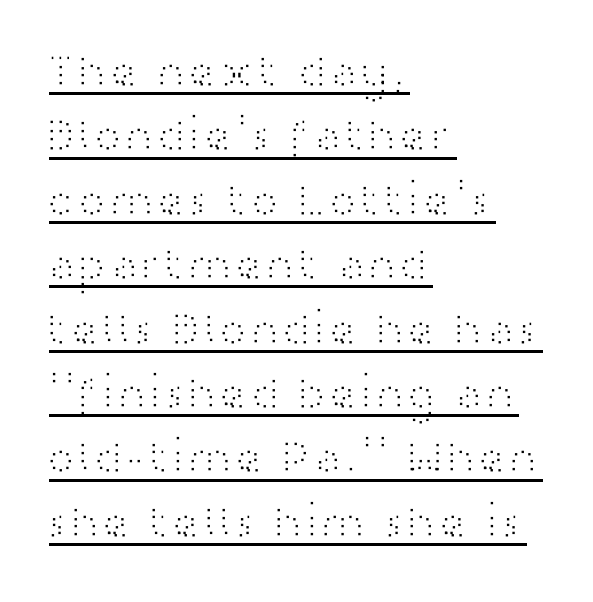
{"serif": "no", "italic": "no", "bold": "no", "weight": "light", "width": "wide", "stroke_contrast": "high", "x_height": "medium", "monospaced": "no", "underline": "yes", "align": "left", "line_spacing": "normal", "line_spacing_ratio": 1.37, "letter_spacing": "normal", "letter_spacing_em": 0.0, "glyph_px": 47}
